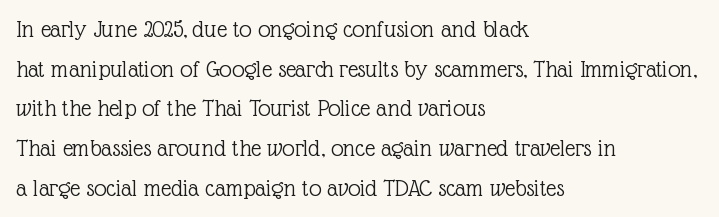
{"italic": "no", "bold": "no", "underline": "no", "align": "left", "line_spacing": "normal", "line_spacing_ratio": 1.59, "letter_spacing": "normal", "letter_spacing_em": 0.0, "glyph_px": 25}
